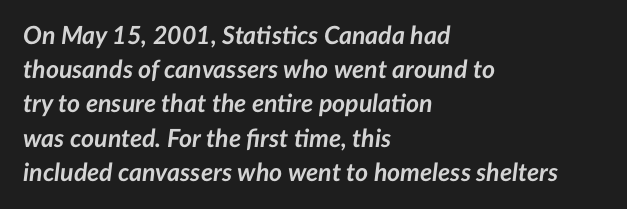
{"italic": "yes", "lean": "right", "slant_degrees": 7, "bold": "yes", "underline": "no", "align": "left", "line_spacing": "normal", "line_spacing_ratio": 1.37, "letter_spacing": "normal", "letter_spacing_em": 0.0, "glyph_px": 25}
